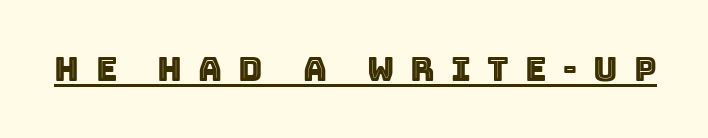
Q: Is the text italic (slanted)? A: No, it is upright.
Q: Is the text underlined? A: Yes.
Q: Is the spacing between letters normal or unusually wide? A: Unusually wide.
Q: Width (condensed, normal, or wide)? A: Normal.
Q: x-height? A: Large.
Q: Monospaced? A: No.
